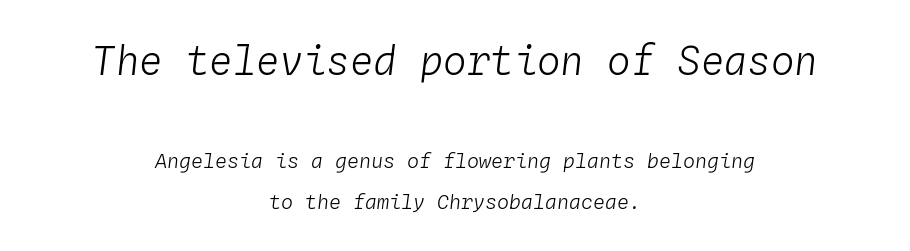
Designer's note — italics engaged. The initial chunk of copy outweighs the following chunk in type size. The face used here is rendered with its standard letterfit. Bare-footed words on every line. If you folded the block vertically in half, each line would mirror itself in length. No chunkiness to these letters — they're not bold.
